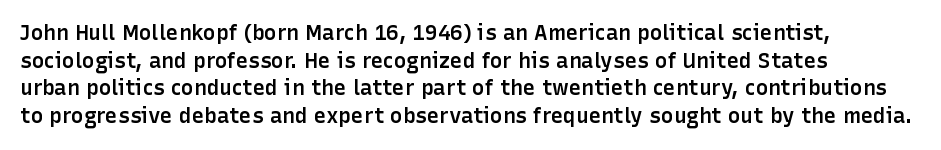
Q: Is the text bold? A: Semi-bold.
Q: Is the text italic (slanted)? A: No, it is upright.
Q: Is the text underlined? A: No.
Q: How is the paragraph aligned? A: Left-aligned.
Q: Is the spacing between letters normal or unusually wide? A: Normal.
Q: Is the spacing between lines tight, normal or loose? A: Normal.
